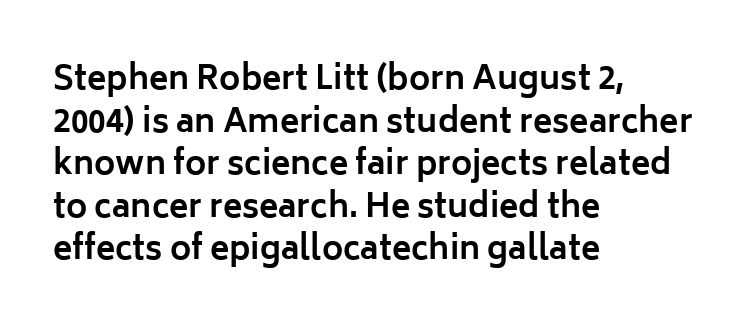
The image shows 32 px bold sans-serif type, upright; set left-aligned, normal line spacing (1.33x), normal letter spacing, not underlined; low stroke contrast and a medium x-height.
